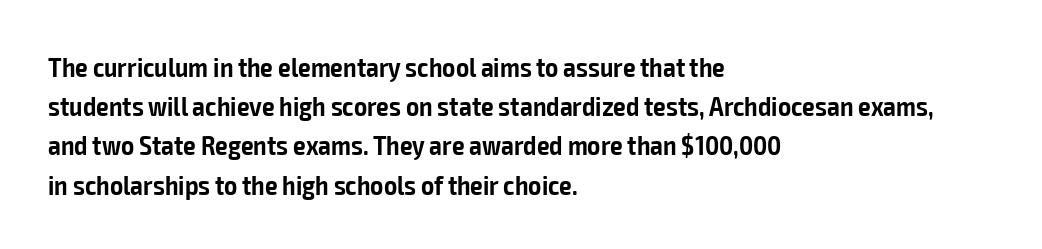
{"serif": "no", "italic": "no", "bold": "semi", "weight": "semibold", "width": "condensed", "stroke_contrast": "low", "x_height": "medium", "monospaced": "no", "underline": "no", "align": "left", "line_spacing": "normal", "line_spacing_ratio": 1.4, "letter_spacing": "normal", "letter_spacing_em": 0.0, "glyph_px": 28}
